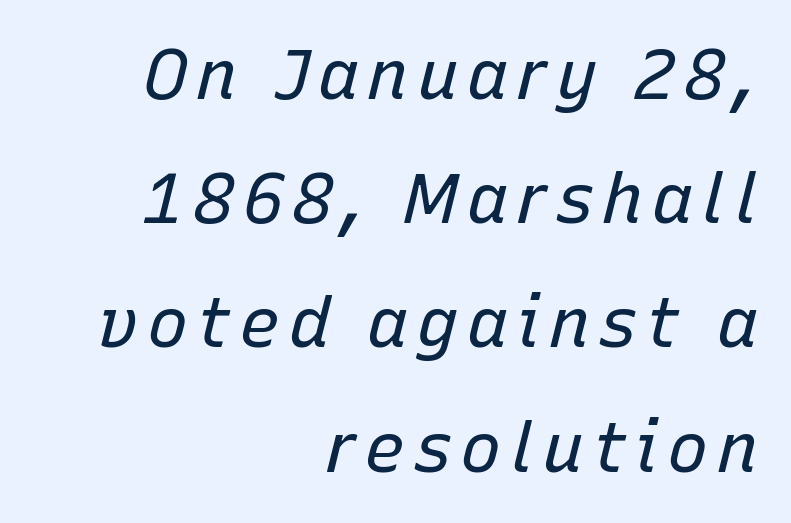
{"italic": "yes", "lean": "right", "slant_degrees": 15, "bold": "no", "weight": "regular", "width": "normal", "stroke_contrast": "low", "x_height": "medium", "monospaced": "no", "underline": "no", "align": "right", "line_spacing_ratio": 1.8, "glyph_px": 69}
